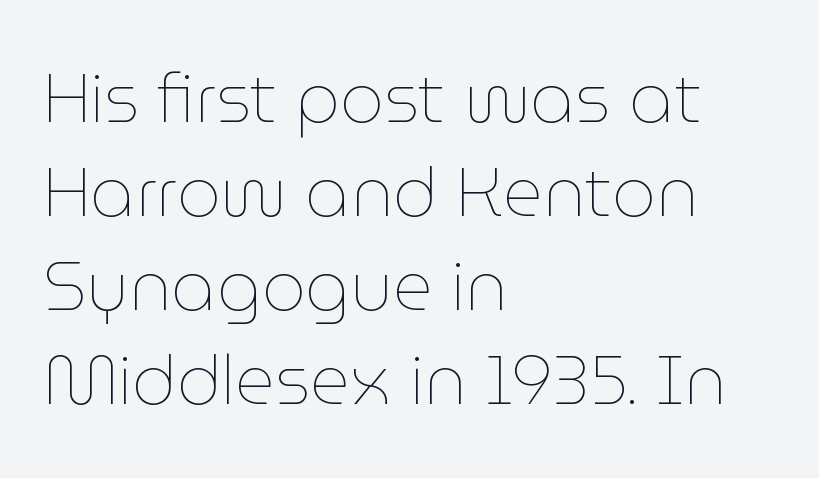
The image shows 69 px thin type, upright; set left-aligned, normal line spacing (1.36x), normal letter spacing, not underlined; low stroke contrast and a medium x-height.
